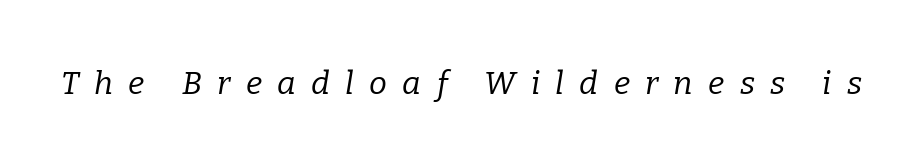
{"serif": "yes", "italic": "yes", "lean": "right", "slant_degrees": 9, "bold": "no", "weight": "regular", "width": "normal", "stroke_contrast": "low", "x_height": "medium", "monospaced": "no", "underline": "no", "letter_spacing": "wide", "letter_spacing_em": 0.48, "glyph_px": 32}
